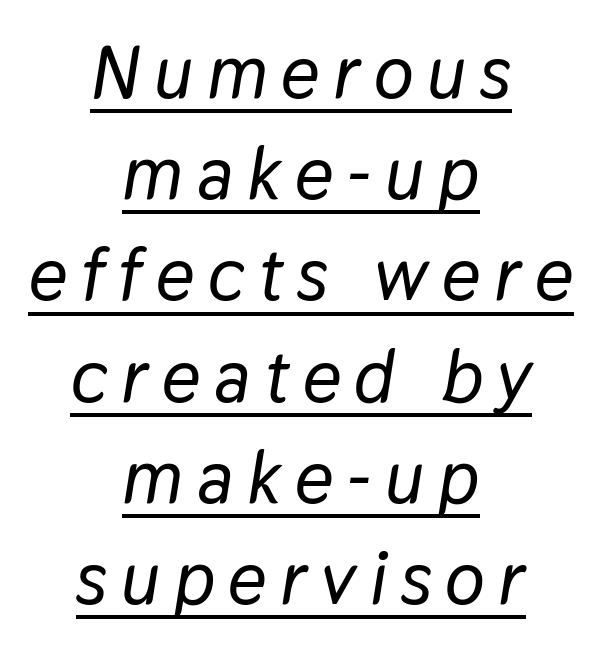
The image shows 75 px text type, italic (leaning right); set centered, normal line spacing (1.35x), underlined; low stroke contrast and a medium x-height.
